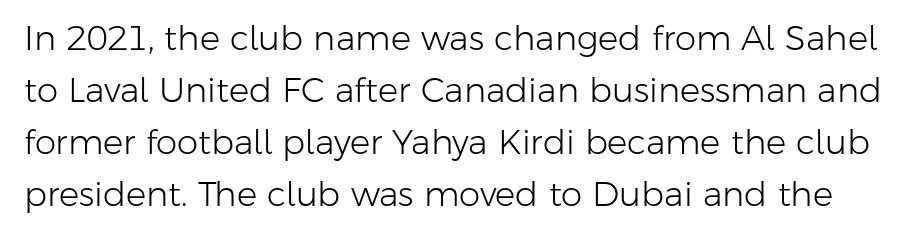
{"serif": "no", "italic": "no", "bold": "no", "weight": "light", "width": "normal", "stroke_contrast": "low", "x_height": "medium", "monospaced": "no", "underline": "no", "line_spacing": "normal", "line_spacing_ratio": 1.53, "letter_spacing": "normal", "letter_spacing_em": 0.0, "glyph_px": 34}
